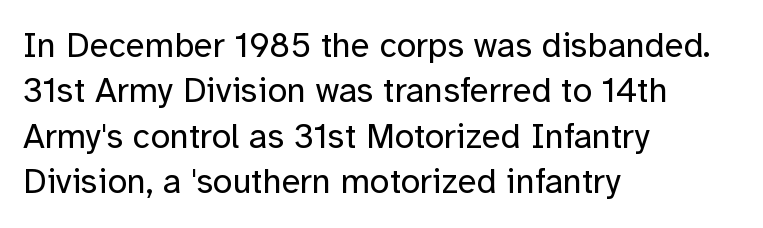
{"serif": "no", "italic": "no", "bold": "no", "weight": "regular", "width": "normal", "stroke_contrast": "low", "x_height": "medium", "monospaced": "no", "underline": "no", "align": "left", "line_spacing": "normal", "line_spacing_ratio": 1.3, "letter_spacing": "normal", "letter_spacing_em": 0.0, "glyph_px": 35}
